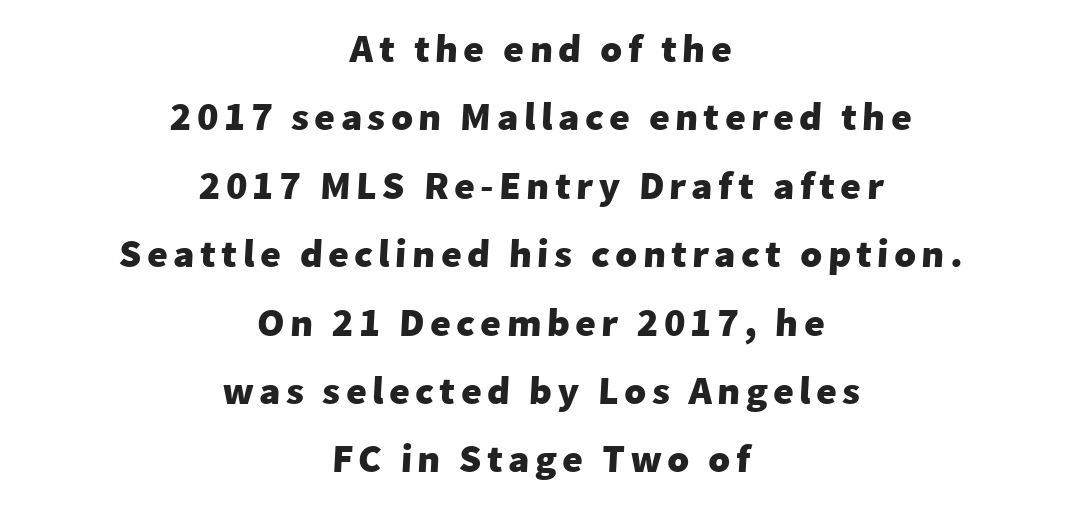
{"serif": "no", "bold": "yes", "weight": "heavy", "width": "normal", "stroke_contrast": "low", "x_height": "medium", "monospaced": "no", "underline": "no", "align": "center", "line_spacing_ratio": 1.71, "glyph_px": 40}
